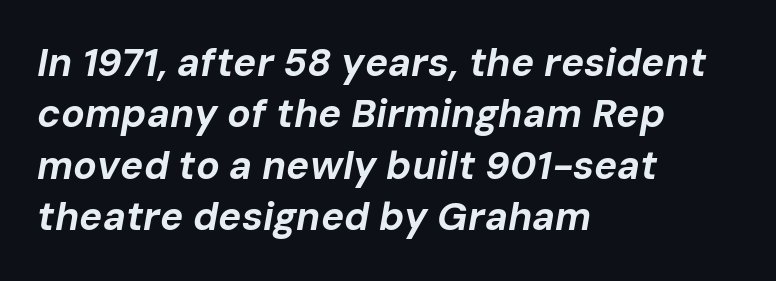
{"italic": "yes", "lean": "right", "slant_degrees": 10, "bold": "yes", "weight": "bold", "width": "normal", "stroke_contrast": "low", "x_height": "medium", "monospaced": "no", "underline": "no", "align": "left", "line_spacing": "normal", "line_spacing_ratio": 1.32, "letter_spacing": "normal", "letter_spacing_em": 0.0, "glyph_px": 39}
